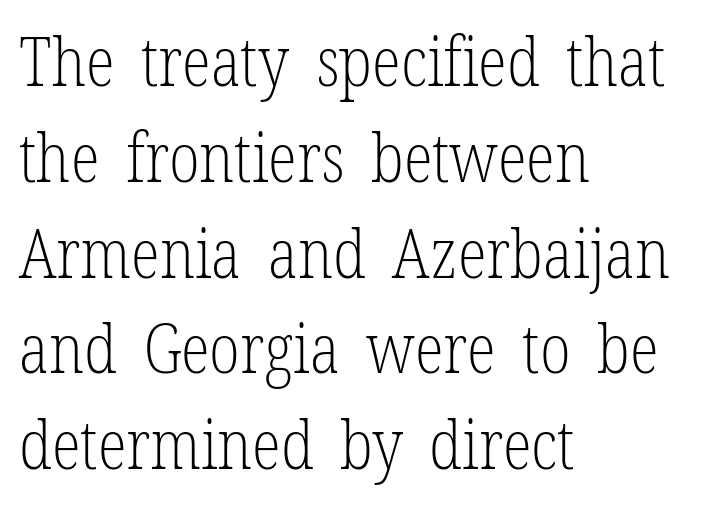
Q: Is the text bold? A: No.
Q: Is the text italic (slanted)? A: No, it is upright.
Q: Is the typeface a serif or a sans-serif typeface? A: Serif.
Q: Is the text underlined? A: No.
Q: How is the paragraph aligned? A: Left-aligned.
Q: Is the spacing between letters normal or unusually wide? A: Normal.
Q: Is the spacing between lines tight, normal or loose? A: Normal.
Q: Width (condensed, normal, or wide)? A: Condensed.
Q: Stroke contrast? A: Low.
Q: x-height? A: Medium.
Q: Monospaced? A: No.
